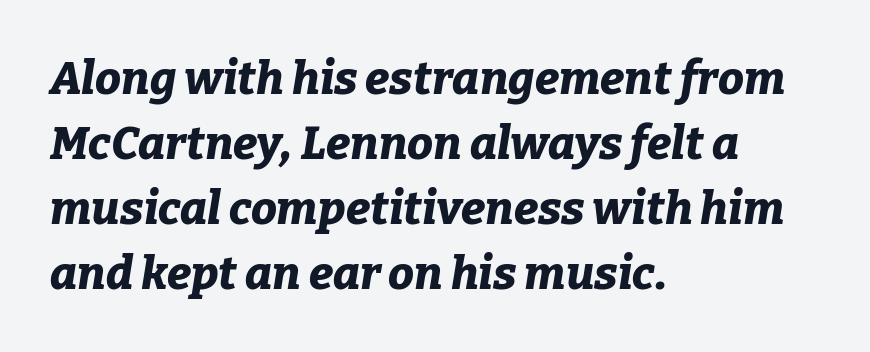
{"italic": "yes", "lean": "right", "slant_degrees": 9, "bold": "yes", "weight": "bold", "width": "normal", "stroke_contrast": "low", "x_height": "medium", "monospaced": "no", "underline": "no", "align": "left", "line_spacing": "normal", "line_spacing_ratio": 1.41, "letter_spacing": "normal", "letter_spacing_em": 0.0, "glyph_px": 46}
